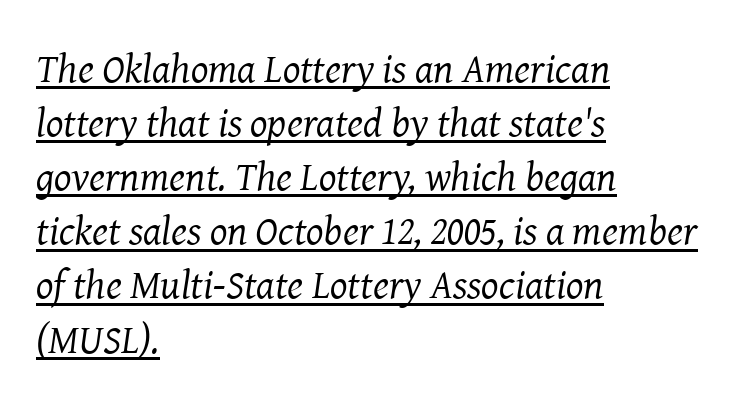
The image shows 41 px regular-weight serif type, italic (leaning right); set left-aligned, normal line spacing (1.32x), normal letter spacing, underlined; medium stroke contrast and a medium x-height.
